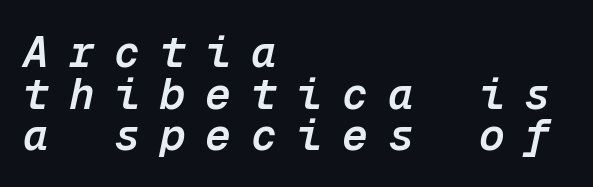
The image shows 43 px semibold type, italic (leaning right), monospaced; set left-aligned, tight line spacing (0.97x), unusually wide letter spacing (+0.46 em), not underlined; low stroke contrast and a medium x-height.
